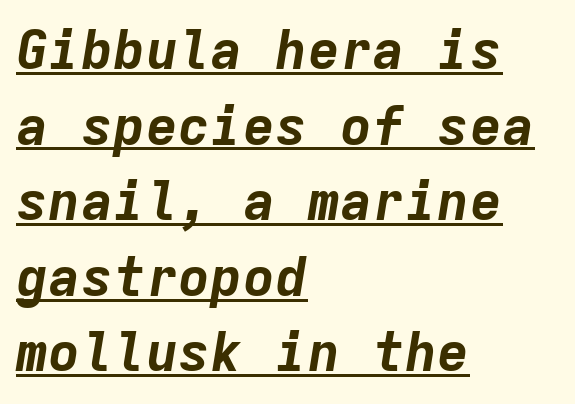
The passage shown is typed in a monospace face where columns stay perfectly aligned. What stands out about the letter spacing? Nothing — it is the standard amount. Designer's note — italics engaged. Reading down the column, the eye jumps a familiar distance to each next line. I'd describe the lettering as bold — thick and assertive. Teacher's note: observe the even left margin — that is flush-left alignment.
